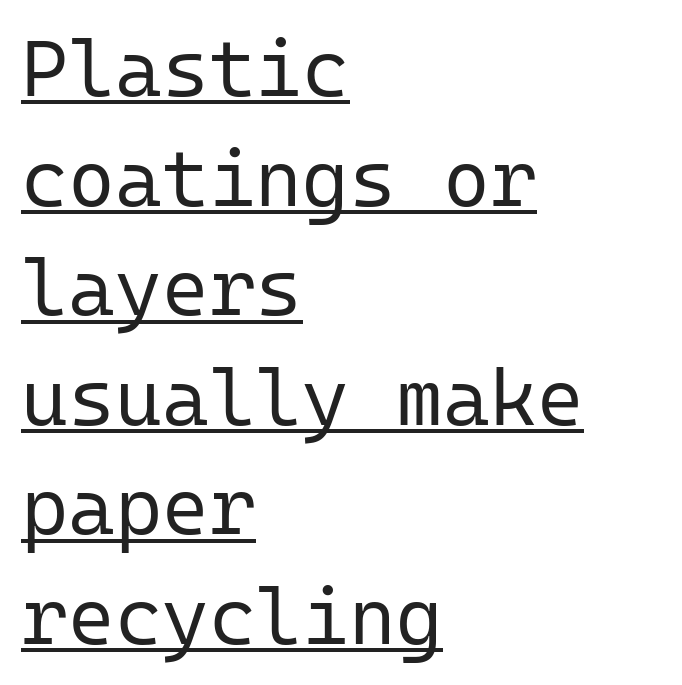
{"serif": "no", "italic": "no", "bold": "no", "weight": "regular", "width": "normal", "stroke_contrast": "low", "x_height": "medium", "monospaced": "yes", "underline": "yes", "align": "left", "line_spacing": "normal", "line_spacing_ratio": 1.37, "letter_spacing": "normal", "letter_spacing_em": 0.0, "glyph_px": 80}
